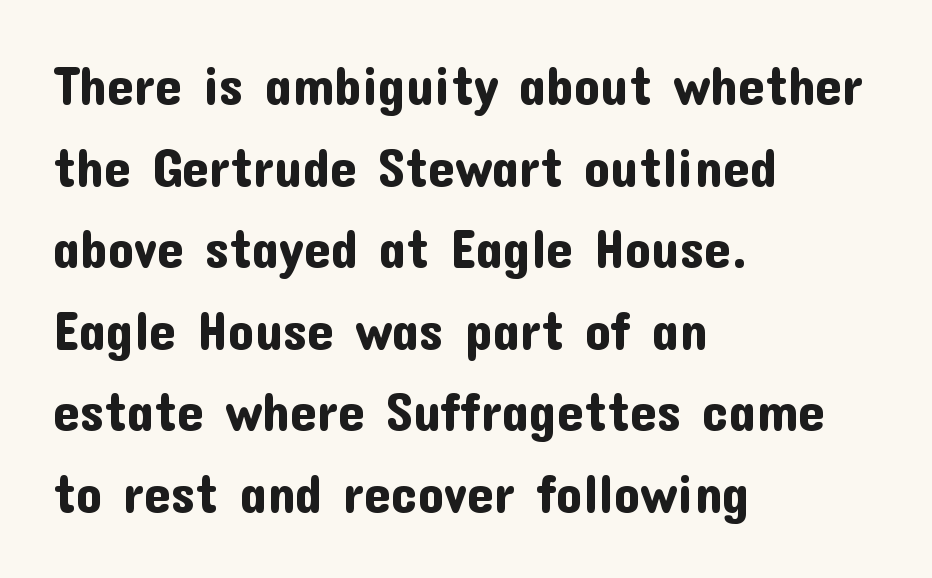
Q: Is the text italic (slanted)? A: No, it is upright.
Q: Is the typeface a serif or a sans-serif typeface? A: Sans-serif.
Q: Is the text underlined? A: No.
Q: How is the paragraph aligned? A: Left-aligned.
Q: Is the spacing between letters normal or unusually wide? A: Normal.
Q: Is the spacing between lines tight, normal or loose? A: Normal.
Q: Width (condensed, normal, or wide)? A: Normal.
Q: Stroke contrast? A: Low.
Q: x-height? A: Medium.
Q: Monospaced? A: No.
